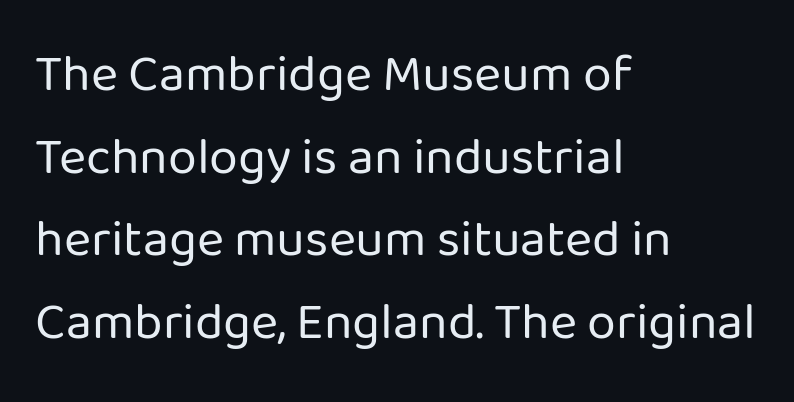
{"serif": "no", "italic": "no", "bold": "no", "weight": "regular", "width": "normal", "stroke_contrast": "low", "x_height": "medium", "monospaced": "no", "underline": "no", "align": "left", "line_spacing": "normal", "line_spacing_ratio": 1.59, "letter_spacing": "normal", "letter_spacing_em": 0.0, "glyph_px": 52}
